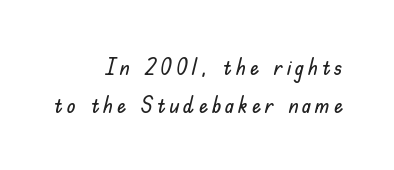
{"underline": "no", "align": "right", "line_spacing": "normal", "line_spacing_ratio": 1.65, "glyph_px": 23}
